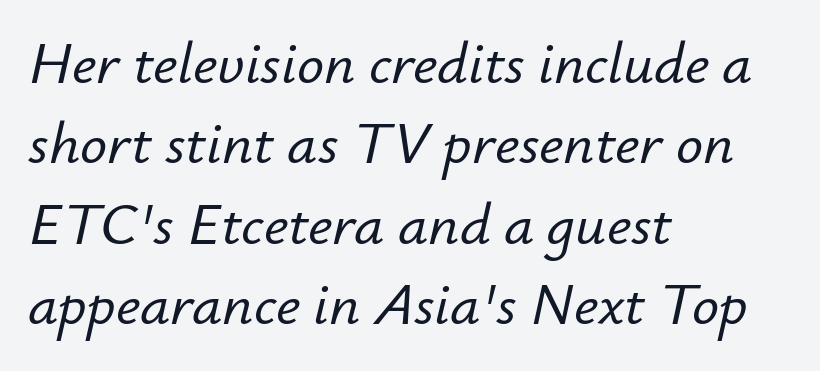
The image shows 60 px text type, italic (leaning right); set left-aligned, normal line spacing (1.34x), normal letter spacing, not underlined; low stroke contrast and a small x-height.
